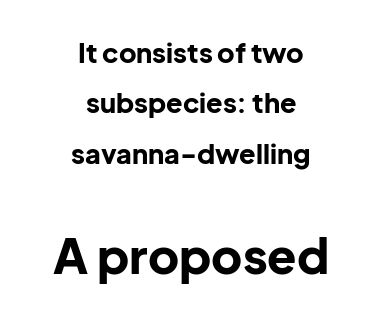
Q: Is the text bold? A: Yes.
Q: Is the text italic (slanted)? A: No, it is upright.
Q: Is the typeface a serif or a sans-serif typeface? A: Sans-serif.
Q: Is the text underlined? A: No.
Q: How is the paragraph aligned? A: Centered.
Q: Is the spacing between letters normal or unusually wide? A: Normal.
Q: Which block of text is set in a larger size, the first (top) or the second (bottom)? A: The second (bottom) one.
Q: Width (condensed, normal, or wide)? A: Normal.
Q: Stroke contrast? A: Low.
Q: x-height? A: Medium.
Q: Monospaced? A: No.
